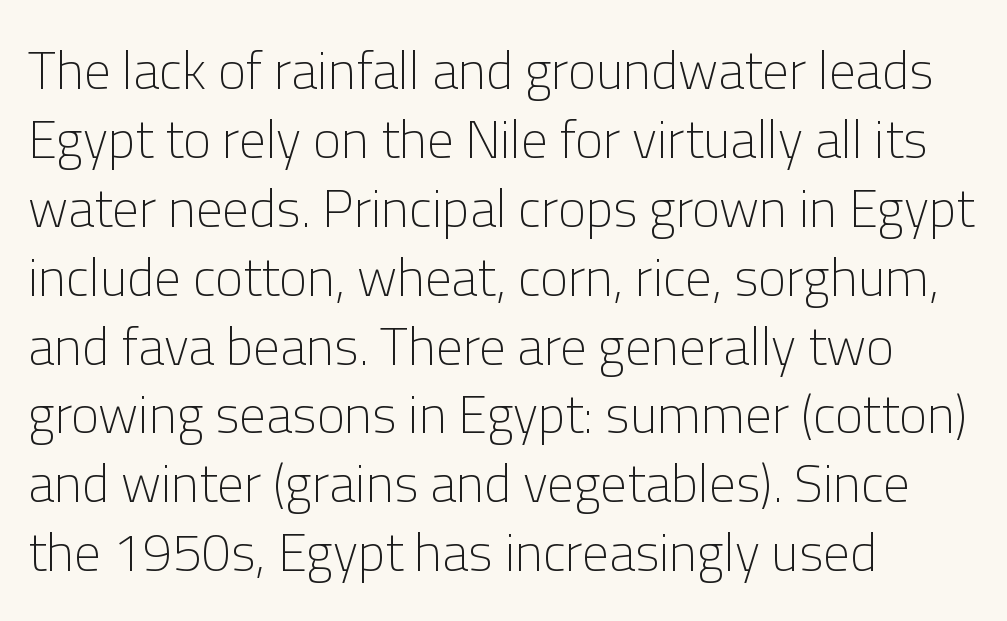
The typesetting does not lean heavy: it is not bold. Tall strokes in this sample are plumb rather than angled. Vertically, the passage feels balanced, rows spaced as you'd expect. The designer went with a sans here, leaving each stem footless. Nothing unusual about the tracking: characters are spaced as the font intends. The letters advance in unequal steps, a hallmark of proportional type.
